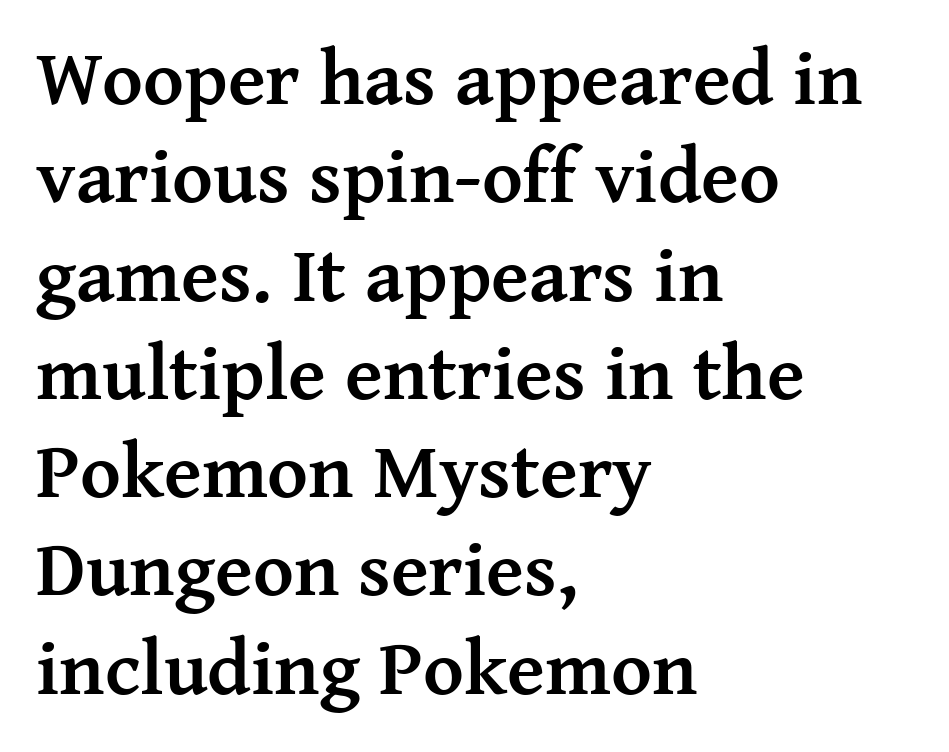
{"serif": "yes", "italic": "no", "bold": "yes", "weight": "semibold", "width": "normal", "stroke_contrast": "medium", "x_height": "medium", "monospaced": "no", "underline": "no", "align": "left", "line_spacing": "normal", "line_spacing_ratio": 1.26, "letter_spacing": "normal", "letter_spacing_em": 0.0, "glyph_px": 78}
